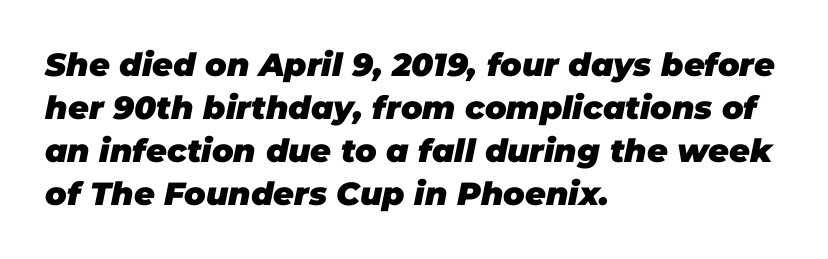
No word sits above an underline. Leading matches the norm, producing a regular column. Every row of glyphs begins at an identical x-position on the left. Set as a true bold cut, around the 700 mark. Letter spacing: default. Style check: oblique.
